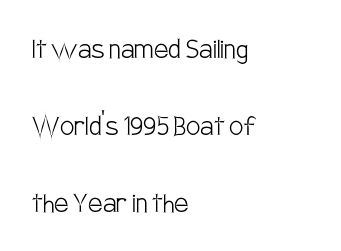
{"serif": "no", "italic": "no", "bold": "no", "weight": "light", "width": "condensed", "stroke_contrast": "low", "x_height": "large", "monospaced": "no", "underline": "no", "align": "left", "line_spacing": "loose", "line_spacing_ratio": 2.4, "letter_spacing": "normal", "letter_spacing_em": 0.0, "glyph_px": 32}
